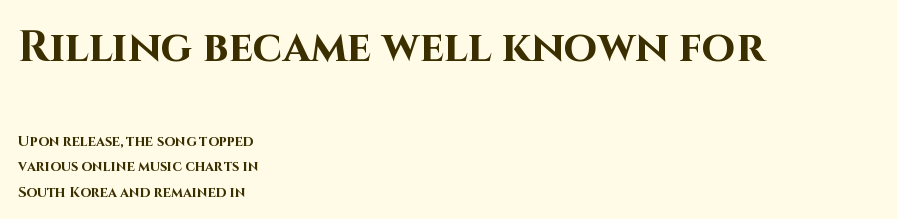
The image shows 43 px bold sans-serif type, upright; set left-aligned, line spacing 1.84x, normal letter spacing, not underlined; the first (top) block is 3.07x larger; high stroke contrast and a large x-height.
